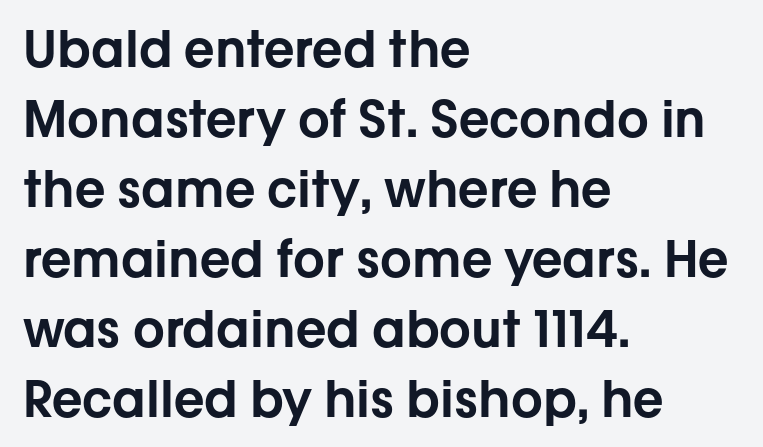
The image shows 50 px sans-serif type, upright; set left-aligned, normal line spacing (1.4x), normal letter spacing, not underlined; low stroke contrast and a medium x-height.
